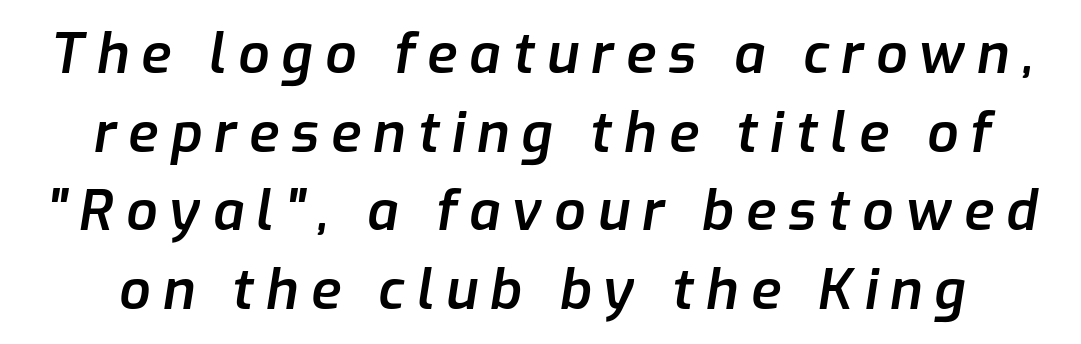
A somewhat darkened texture: the type is semibold rather than bold. The designer left line spacing at the default. The face used here is proportionally spaced, like ordinary book or web type. Emphasis-style slanted type is in use.
